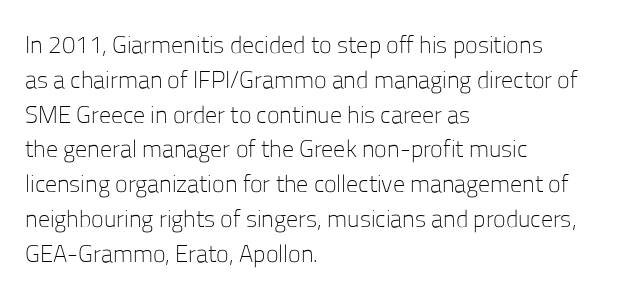
{"italic": "no", "bold": "no", "underline": "no", "align": "left", "line_spacing": "normal", "line_spacing_ratio": 1.45, "letter_spacing": "normal", "letter_spacing_em": 0.0, "glyph_px": 24}
